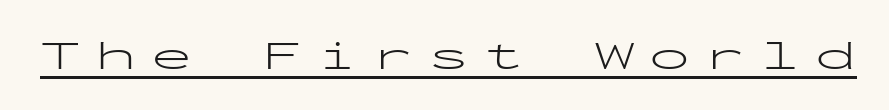
Q: Is the text bold? A: No.
Q: Is the text italic (slanted)? A: No, it is upright.
Q: Is the typeface a serif or a sans-serif typeface? A: Sans-serif.
Q: Is the text underlined? A: Yes.
Q: Is the spacing between letters normal or unusually wide? A: Unusually wide.
Q: Width (condensed, normal, or wide)? A: Wide.
Q: Stroke contrast? A: Low.
Q: x-height? A: Medium.
Q: Monospaced? A: Yes.
